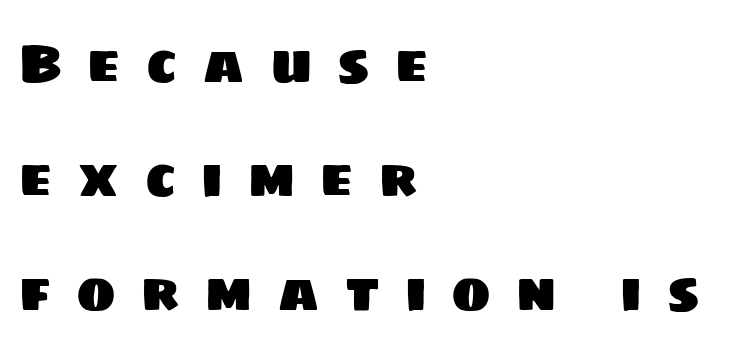
The text was rendered using a sans face with plain stroke endings. The line-height multiplier appears high, well above default. You could not count columns in this text — the font is proportionally spaced. Descender tails drop into unmarked territory. Letter spacing: wide.
